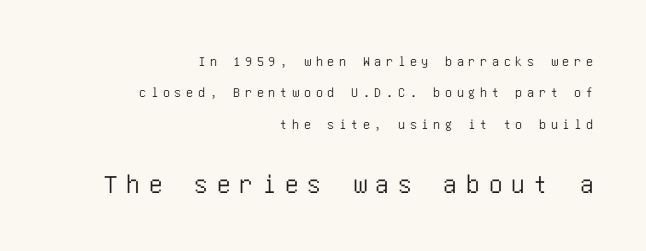
{"italic": "no", "underline": "no", "align": "right", "line_spacing": "loose", "line_spacing_ratio": 2.25, "letter_spacing": "wide", "letter_spacing_em": 0.34, "larger_block": "second", "size_ratio": 1.93, "glyph_px": 27}
